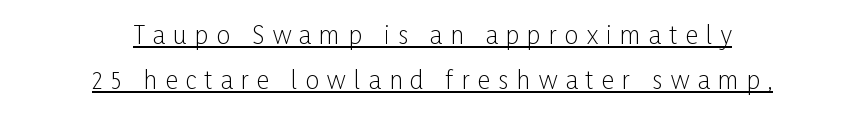
{"italic": "no", "bold": "no", "underline": "yes", "align": "center", "line_spacing_ratio": 1.87, "letter_spacing": "wide", "letter_spacing_em": 0.35, "glyph_px": 24}
